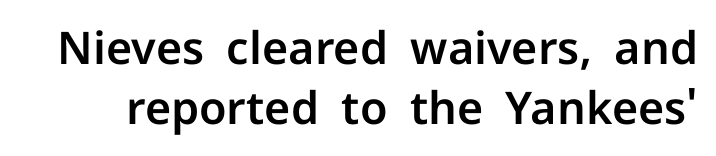
Does extra space separate the letters? No, they use regular spacing. The passage shown is typed in a proportional face where columns would drift. The lettering holds an erect, upright posture throughout. This is sans-serif lettering, the kind often seen on screens and signage.
